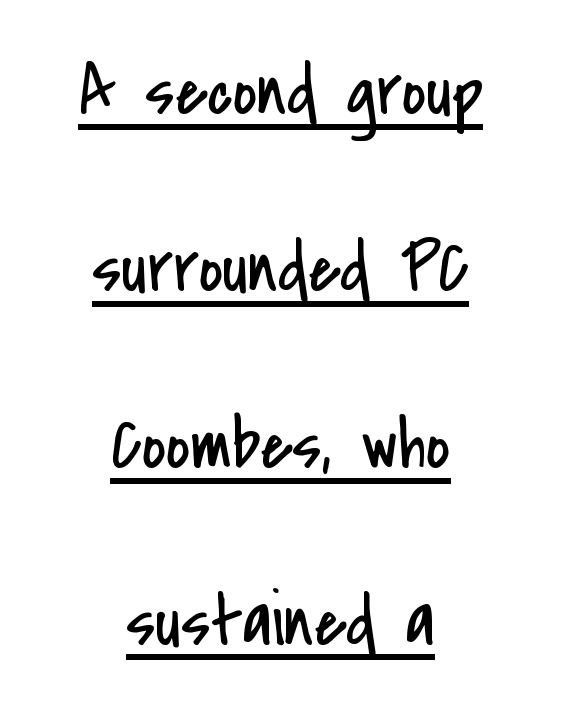
Q: Is the text bold? A: No.
Q: Is the text italic (slanted)? A: No, it is upright.
Q: Is the typeface a serif or a sans-serif typeface? A: Sans-serif.
Q: Is the text underlined? A: Yes.
Q: How is the paragraph aligned? A: Centered.
Q: Is the spacing between letters normal or unusually wide? A: Normal.
Q: Is the spacing between lines tight, normal or loose? A: Loose.
Q: Width (condensed, normal, or wide)? A: Condensed.
Q: Stroke contrast? A: Low.
Q: x-height? A: Small.
Q: Monospaced? A: No.
